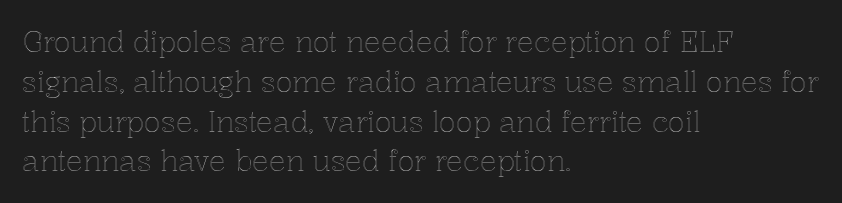
The image shows 28 px text type, upright; set left-aligned, normal line spacing (1.42x), normal letter spacing, not underlined; a medium x-height.
